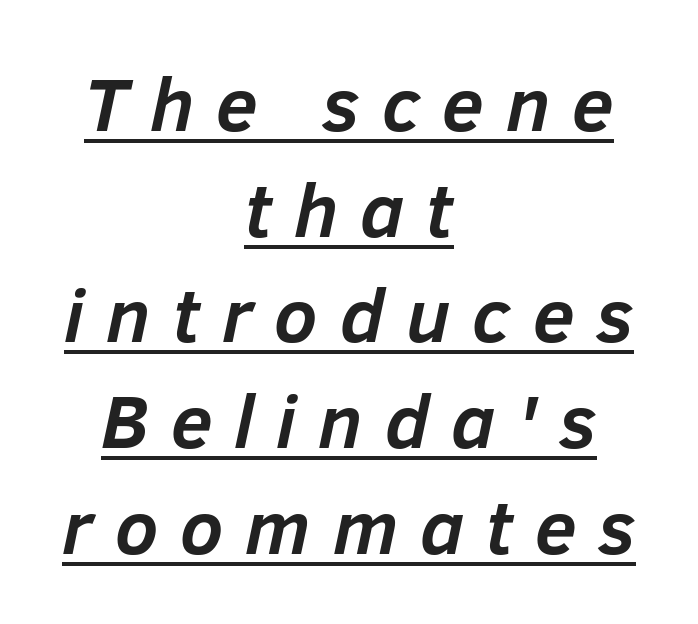
Notice how the passage keeps no hard edge, just a central spine. The rendering inserts visible extra space after every character. This sample has the flowing, uneven cadence of proportional lettering. If you drew a line through each stem, it would be angled.
